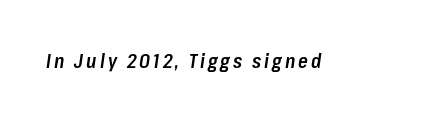
The image shows 20 px text type, italic (leaning right); set not underlined.
